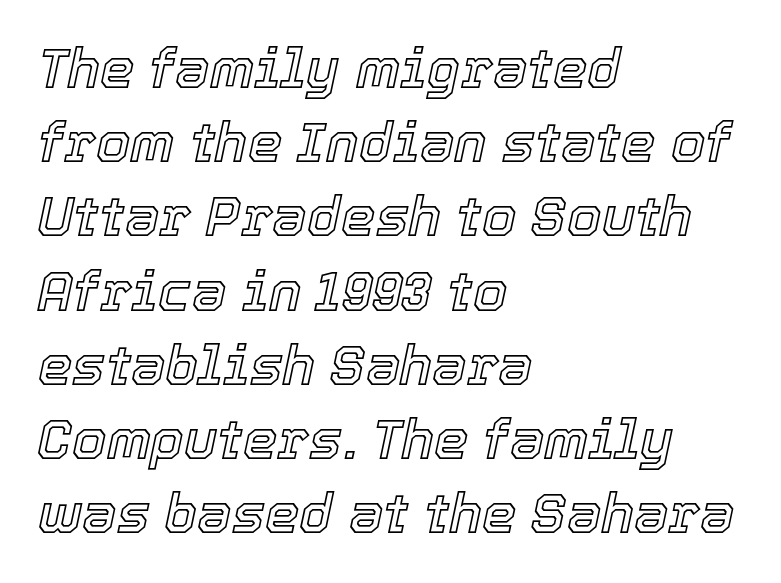
The image shows 55 px text type, italic (leaning right); set left-aligned, normal line spacing (1.35x), normal letter spacing, not underlined; a medium x-height.
